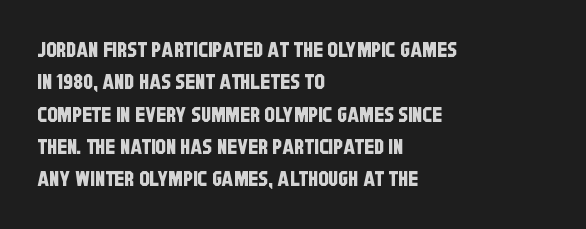
{"underline": "no", "align": "left", "line_spacing": "normal", "line_spacing_ratio": 1.54, "letter_spacing": "normal", "letter_spacing_em": 0.0, "glyph_px": 21}
